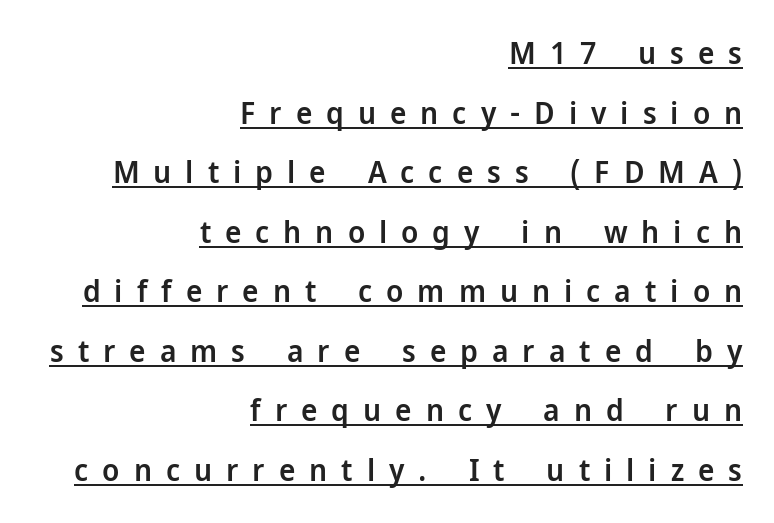
The image shows 31 px semibold sans-serif type, upright; set right-aligned, loose line spacing (1.92x), unusually wide letter spacing (+0.45 em), underlined; low stroke contrast and a medium x-height.
